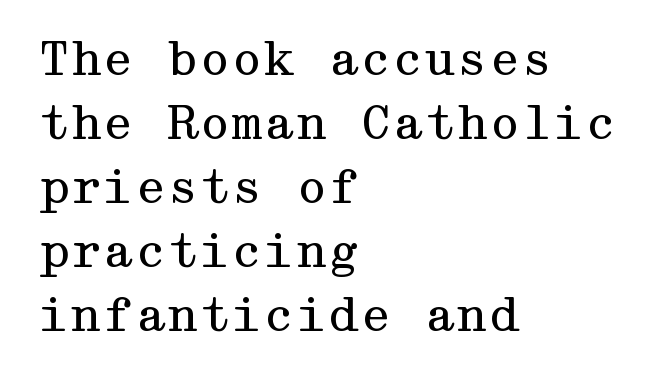
Q: Is the text bold? A: No.
Q: Is the text italic (slanted)? A: No, it is upright.
Q: Is the typeface a serif or a sans-serif typeface? A: Serif.
Q: Is the text underlined? A: No.
Q: How is the paragraph aligned? A: Left-aligned.
Q: Is the spacing between letters normal or unusually wide? A: Normal.
Q: Is the spacing between lines tight, normal or loose? A: Normal.
Q: Width (condensed, normal, or wide)? A: Wide.
Q: Stroke contrast? A: Medium.
Q: x-height? A: Medium.
